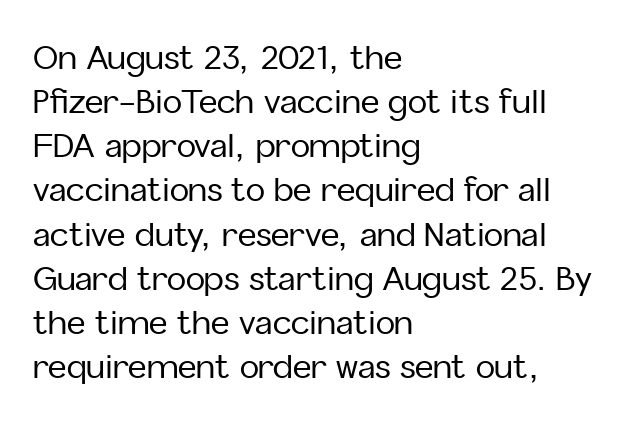
Q: Is the text italic (slanted)? A: No, it is upright.
Q: Is the typeface a serif or a sans-serif typeface? A: Sans-serif.
Q: Is the text underlined? A: No.
Q: How is the paragraph aligned? A: Left-aligned.
Q: Is the spacing between letters normal or unusually wide? A: Normal.
Q: Is the spacing between lines tight, normal or loose? A: Normal.
Q: Width (condensed, normal, or wide)? A: Normal.
Q: Stroke contrast? A: Low.
Q: x-height? A: Medium.
Q: Monospaced? A: No.
